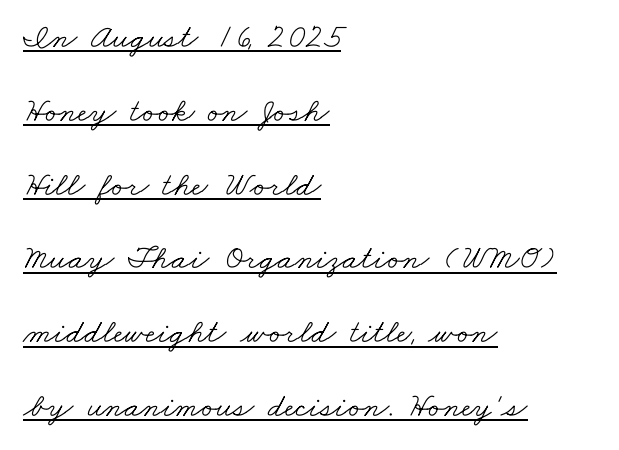
Glance below the letters and you will spot a drawn line. You can tell from the footed stems that serif type was used. Think of a printed novel: that variable character pitch is what you see here. The passage shown stacks its lines with a broad gap. The rendering anchors every line to the left-hand side. Is this a heavy cut? Hardly; it is regular or lighter.
